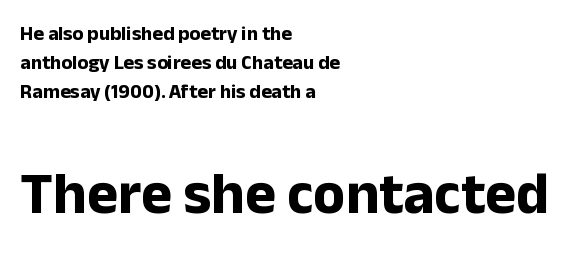
The image shows 59 px bold sans-serif type, upright; set left-aligned, normal line spacing (1.45x), normal letter spacing, not underlined; the second (bottom) block is 2.95x larger; low stroke contrast and a medium x-height.
